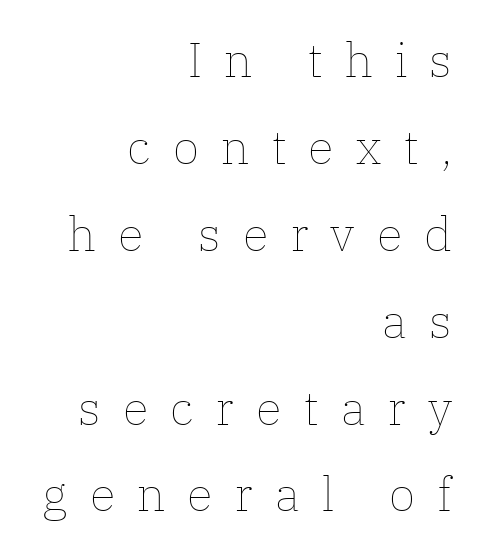
A quiet, ordinary-to-light weight characterises the typeface. Substantial extra tracking has been applied to these lines. Character widths vary here, with narrow letters taking less room than wide ones. The axis of the letterforms is exactly vertical. Each row of text sits above clean, open space.
